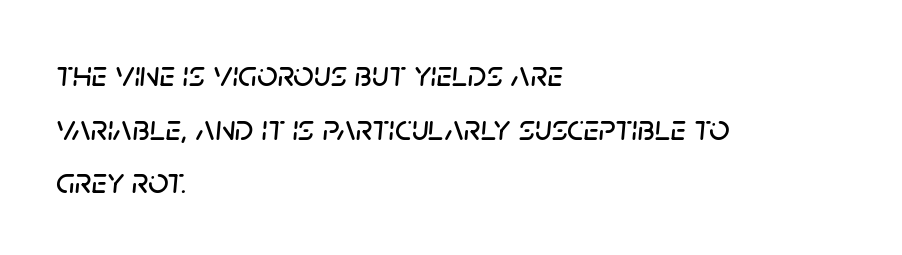
The image shows 36 px text type, italic (leaning right); set left-aligned, normal line spacing (1.49x), normal letter spacing, not underlined; low stroke contrast and a large x-height.
